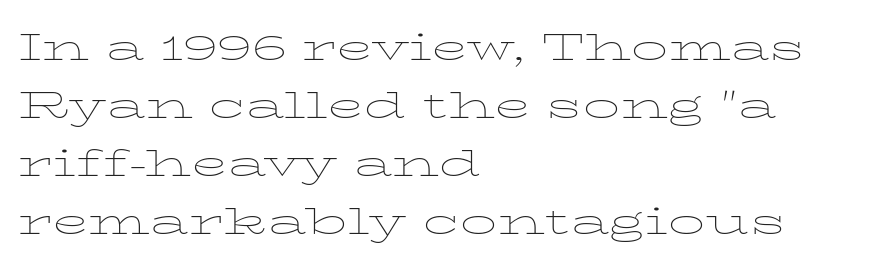
In terms of letterspacing, this is plain default setting. The letters stand straight up with perfectly vertical stems. The lines in this sample share a left origin and differ only in where they stop. These lines are rendered in a variable-pitch font. No heavy texture on the line: the type isn't bold. The rows are spaced the way most documents space them.
